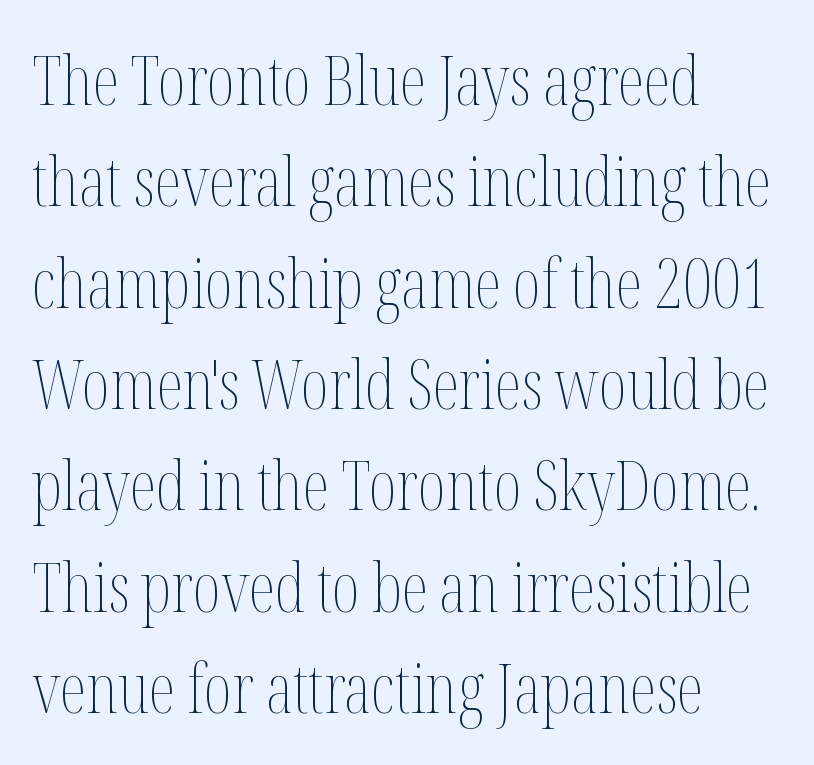
This sample has the flowing, uneven cadence of proportional lettering. Stem width sits at or under what a default text font uses. Does extra space separate the letters? No, they use regular spacing. In terms of posture, this sample is upright.
